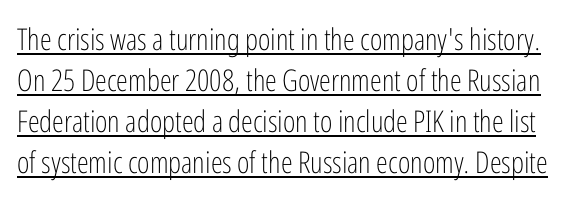
There is no visible air inserted between adjacent glyphs. What's the leading like? Ordinary, nothing unusual. Glance below the letters and you will spot a drawn line. This is sans-serif lettering, the kind often seen on screens and signage. Think of a printed novel: that variable character pitch is what you see here. A typesetter would mark this as roman, not italic.
